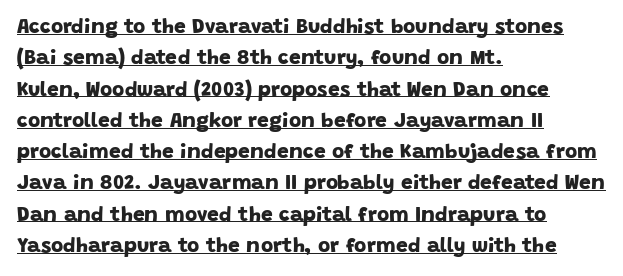
{"bold": "yes", "underline": "yes", "align": "left", "line_spacing": "normal", "line_spacing_ratio": 1.49, "letter_spacing": "normal", "letter_spacing_em": 0.0, "glyph_px": 21}
